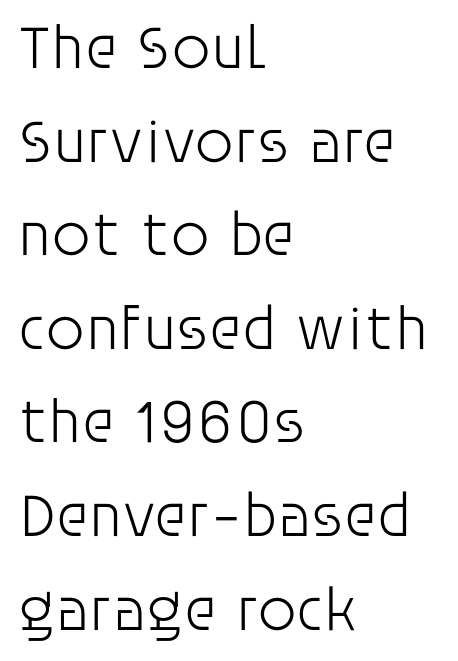
Compared with a typical body face, this is equally light or lighter still. This rendering employs a face without finishing strokes, i.e., a sans-serif. Underlining? Definitely not there. The rendering uses a moderate line-height, typical for paragraphs. This sample uses plain, unmodified letter spacing.
